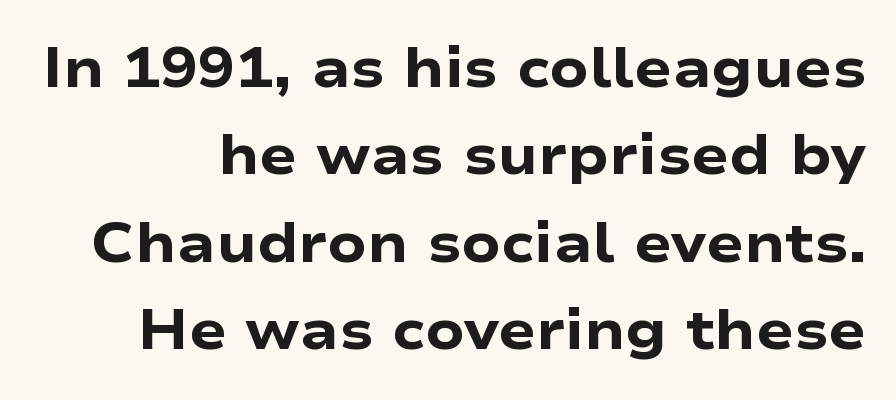
{"serif": "no", "italic": "no", "bold": "yes", "weight": "heavy", "width": "wide", "stroke_contrast": "low", "x_height": "medium", "monospaced": "no", "underline": "no", "line_spacing": "normal", "line_spacing_ratio": 1.56, "letter_spacing": "normal", "letter_spacing_em": 0.0, "glyph_px": 56}
